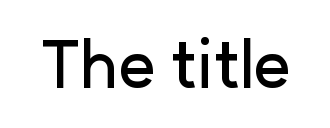
The image shows 65 px sans-serif type, upright; set normal letter spacing, not underlined; low stroke contrast and a medium x-height.
